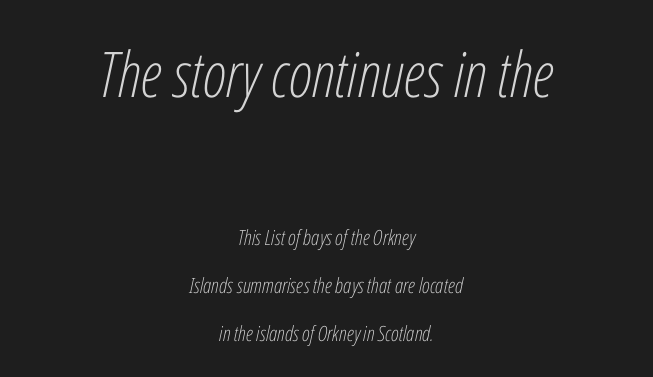
The image shows 63 px light, condensed type, italic (leaning right); set centered, loose line spacing (2.27x), normal letter spacing, not underlined; the first (top) block is 3.0x larger; low stroke contrast and a medium x-height.
